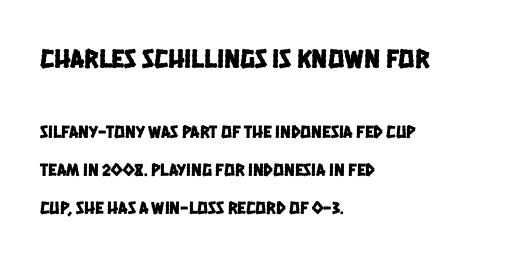
{"underline": "no", "align": "left", "line_spacing": "loose", "line_spacing_ratio": 2.11, "letter_spacing": "normal", "letter_spacing_em": 0.0, "larger_block": "first", "size_ratio": 1.5, "glyph_px": 27}
